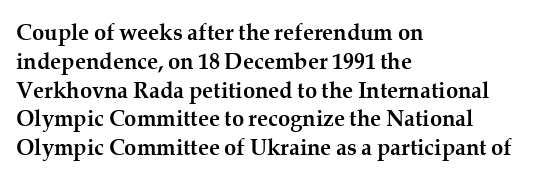
The image shows 22 px bold type, upright; set left-aligned, normal line spacing (1.31x), normal letter spacing, not underlined.
